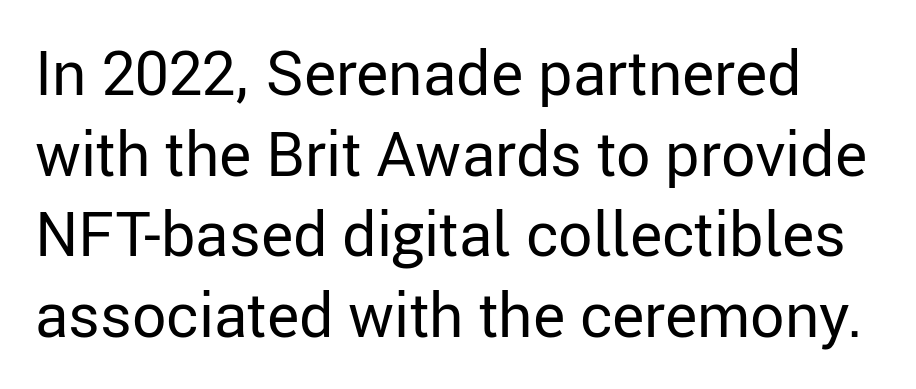
Q: Is the text bold? A: No.
Q: Is the text italic (slanted)? A: No, it is upright.
Q: Is the typeface a serif or a sans-serif typeface? A: Sans-serif.
Q: Is the text underlined? A: No.
Q: Is the spacing between letters normal or unusually wide? A: Normal.
Q: Is the spacing between lines tight, normal or loose? A: Normal.
Q: Width (condensed, normal, or wide)? A: Normal.
Q: Stroke contrast? A: Low.
Q: x-height? A: Medium.
Q: Monospaced? A: No.
